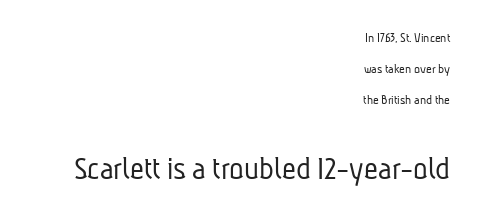
The image shows 34 px light, condensed sans-serif type; set right-aligned, loose line spacing (2.22x), normal letter spacing, not underlined; the second (bottom) block is 2.43x larger; low stroke contrast and a medium x-height.
